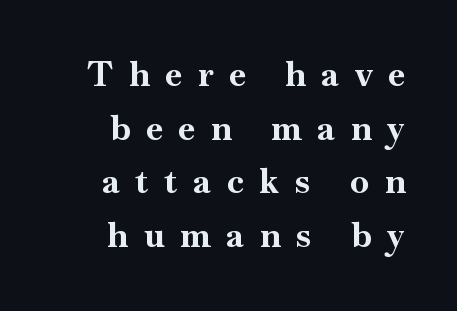
Q: Is the text bold? A: Yes.
Q: Is the text italic (slanted)? A: No, it is upright.
Q: Is the typeface a serif or a sans-serif typeface? A: Serif.
Q: Is the text underlined? A: No.
Q: How is the paragraph aligned? A: Right-aligned.
Q: Is the spacing between letters normal or unusually wide? A: Unusually wide.
Q: Is the spacing between lines tight, normal or loose? A: Normal.
Q: Width (condensed, normal, or wide)? A: Normal.
Q: Stroke contrast? A: High.
Q: x-height? A: Small.
Q: Monospaced? A: No.
